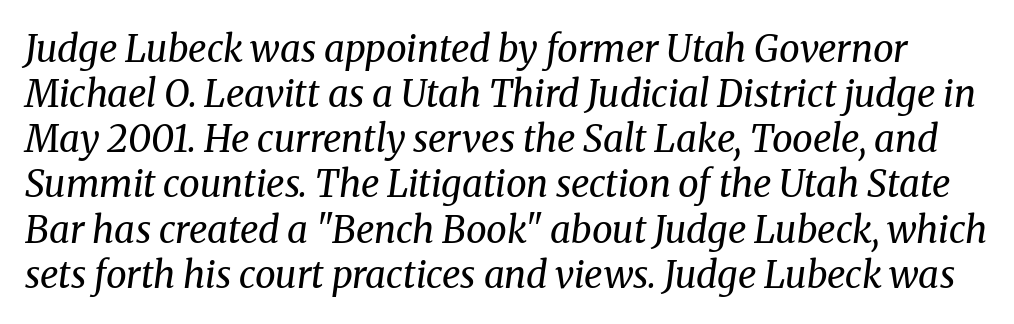
Yep, those are serifs on the letters. Has an underline been added? It has not. The letters look calm and open, with moderate or lighter stems. This is oblique type, the kind used for emphasis or titles. You could not count columns in this text — the font is proportionally spaced.
